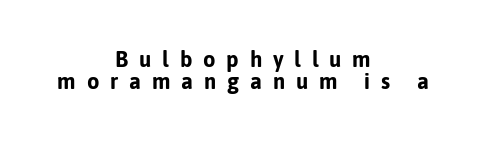
The image shows 22 px bold type, upright; set centered, tight line spacing (1.01x), unusually wide letter spacing (+0.49 em), not underlined.
